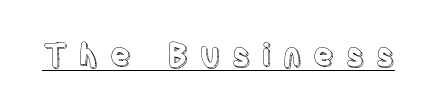
Q: Is the text italic (slanted)? A: No, it is upright.
Q: Is the text underlined? A: Yes.
Q: Is the spacing between letters normal or unusually wide? A: Unusually wide.
Q: Width (condensed, normal, or wide)? A: Condensed.
Q: x-height? A: Large.
Q: Monospaced? A: No.
